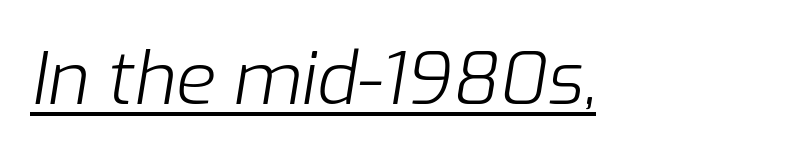
{"italic": "yes", "lean": "right", "slant_degrees": 9, "bold": "no", "weight": "light", "width": "normal", "stroke_contrast": "low", "x_height": "medium", "monospaced": "no", "underline": "yes", "letter_spacing": "normal", "letter_spacing_em": 0.0, "glyph_px": 73}
